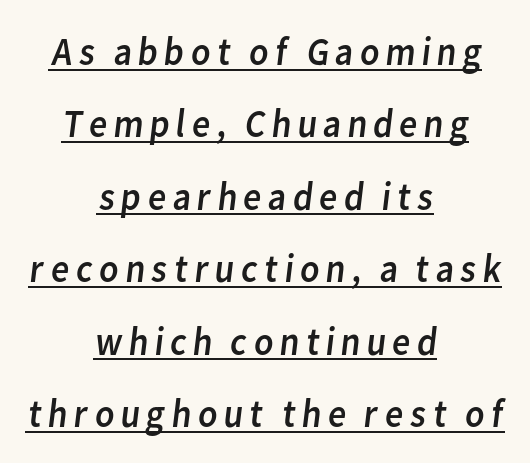
Beneath each row of characters lies a ruled line. The characters display no serif detailing; their extremities are plain. Do the characters align in a grid? No, the font is proportional. Weight: not bold — regular or lighter.
